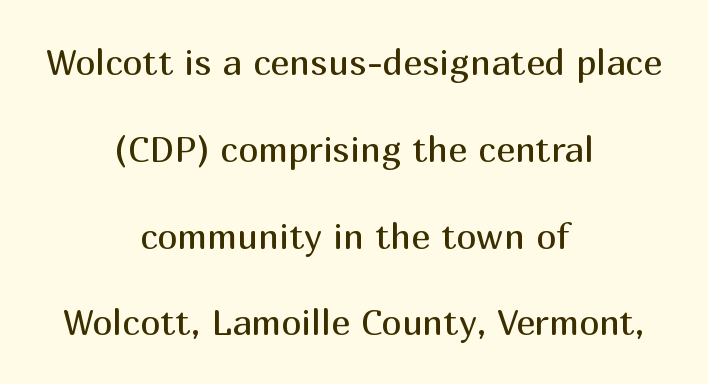
The image shows 36 px regular-weight sans-serif type, upright; set centered, loose line spacing (2.41x), normal letter spacing, not underlined; medium stroke contrast and a medium x-height.
